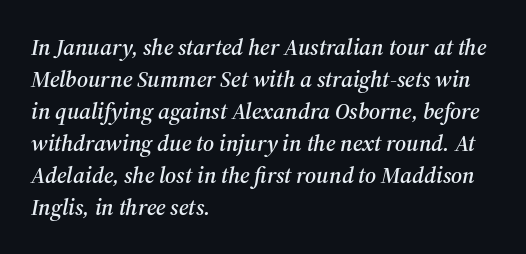
{"italic": "yes", "lean": "right", "slant_degrees": 12, "underline": "no", "align": "left", "line_spacing": "normal", "line_spacing_ratio": 1.39, "letter_spacing": "normal", "letter_spacing_em": 0.0, "glyph_px": 23}
